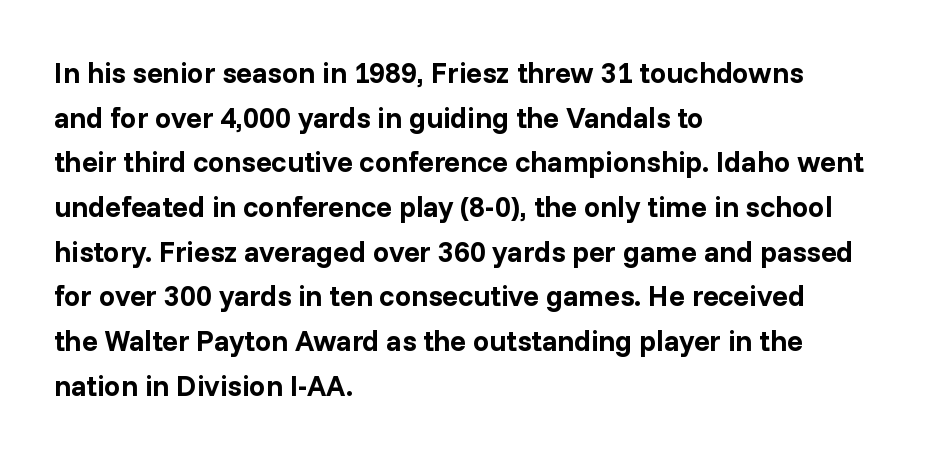
The image shows 29 px bold sans-serif type, upright; set left-aligned, normal line spacing (1.54x), normal letter spacing, not underlined; low stroke contrast and a medium x-height.
